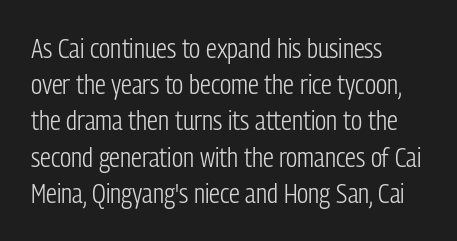
Q: Is the text bold? A: No.
Q: Is the text italic (slanted)? A: No, it is upright.
Q: Is the text underlined? A: No.
Q: How is the paragraph aligned? A: Left-aligned.
Q: Is the spacing between letters normal or unusually wide? A: Normal.
Q: Is the spacing between lines tight, normal or loose? A: Normal.
